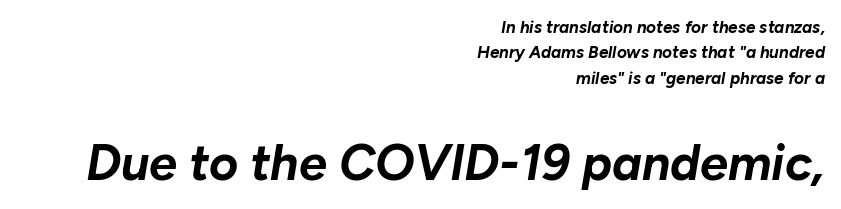
The image shows 50 px bold type, italic (leaning right); set right-aligned, normal line spacing (1.49x), normal letter spacing, not underlined; the second (bottom) block is 2.94x larger; low stroke contrast and a medium x-height.
